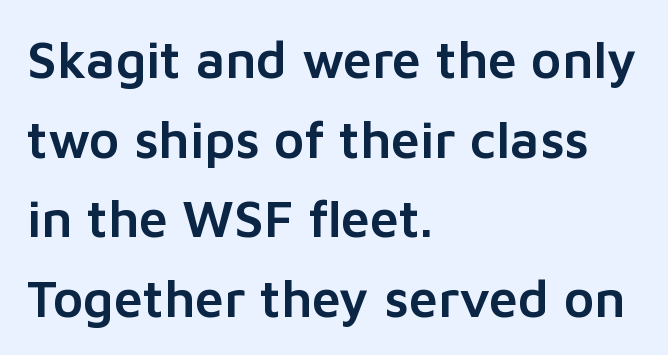
The line texture is even and compact thanks to regular tracking. This is the regular roman posture of the typeface. Each new line begins a customary step beneath the previous one. The passage shown is not underscored anywhere.
